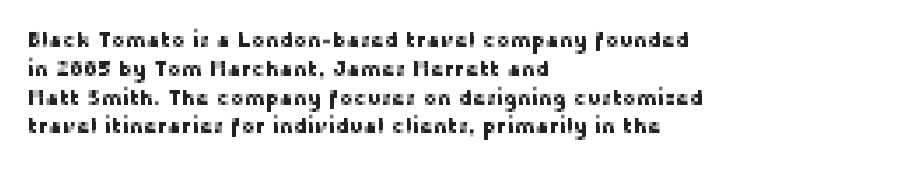
The image shows 21 px text type, upright; set left-aligned, normal line spacing (1.37x), normal letter spacing, not underlined.
